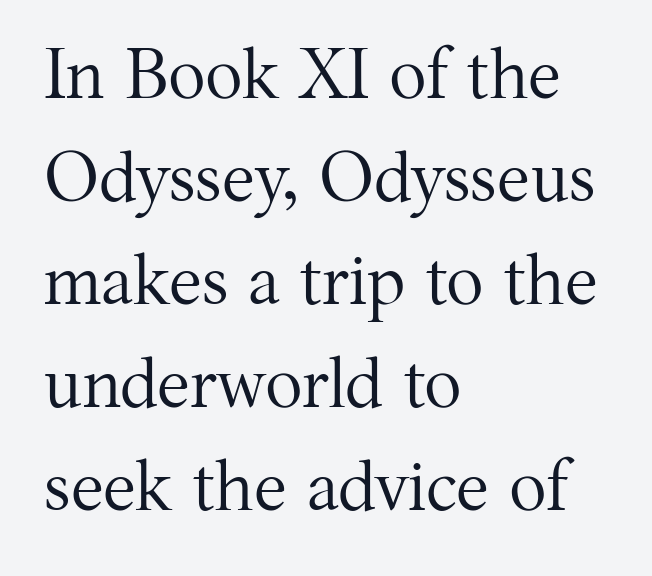
Q: Is the text bold? A: No.
Q: Is the text italic (slanted)? A: No, it is upright.
Q: Is the typeface a serif or a sans-serif typeface? A: Serif.
Q: Is the text underlined? A: No.
Q: How is the paragraph aligned? A: Left-aligned.
Q: Is the spacing between letters normal or unusually wide? A: Normal.
Q: Is the spacing between lines tight, normal or loose? A: Normal.
Q: Width (condensed, normal, or wide)? A: Normal.
Q: Stroke contrast? A: Medium.
Q: x-height? A: Medium.
Q: Monospaced? A: No.
